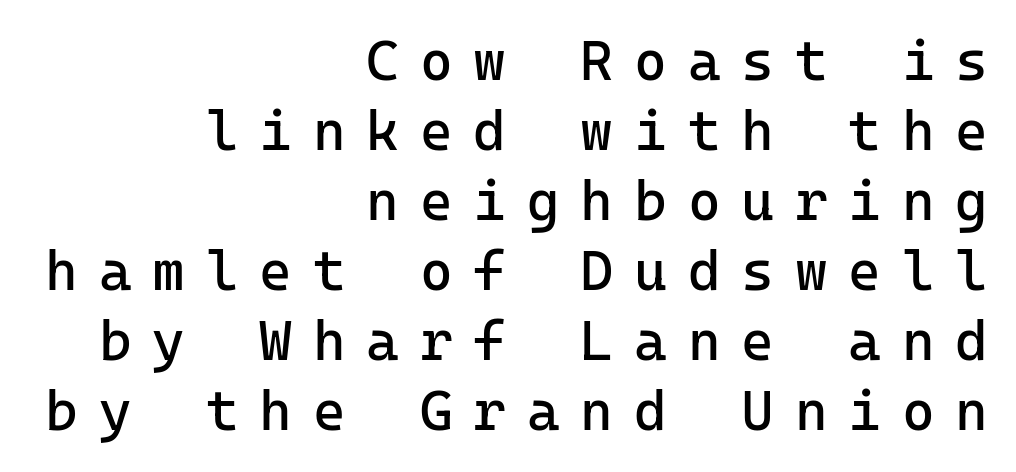
Q: Is the text bold? A: No.
Q: Is the text italic (slanted)? A: No, it is upright.
Q: Is the typeface a serif or a sans-serif typeface? A: Sans-serif.
Q: Is the text underlined? A: No.
Q: How is the paragraph aligned? A: Right-aligned.
Q: Is the spacing between letters normal or unusually wide? A: Unusually wide.
Q: Is the spacing between lines tight, normal or loose? A: Normal.
Q: Width (condensed, normal, or wide)? A: Normal.
Q: Stroke contrast? A: Low.
Q: x-height? A: Medium.
